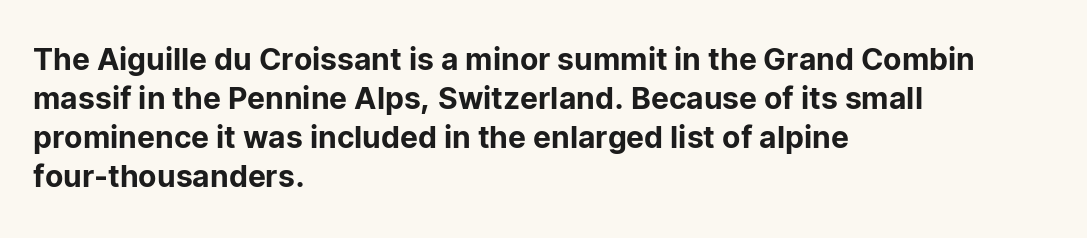
Q: Is the text italic (slanted)? A: No, it is upright.
Q: Is the typeface a serif or a sans-serif typeface? A: Sans-serif.
Q: Is the text underlined? A: No.
Q: How is the paragraph aligned? A: Left-aligned.
Q: Is the spacing between letters normal or unusually wide? A: Normal.
Q: Is the spacing between lines tight, normal or loose? A: Normal.
Q: Width (condensed, normal, or wide)? A: Normal.
Q: Stroke contrast? A: Low.
Q: x-height? A: Medium.
Q: Monospaced? A: No.
